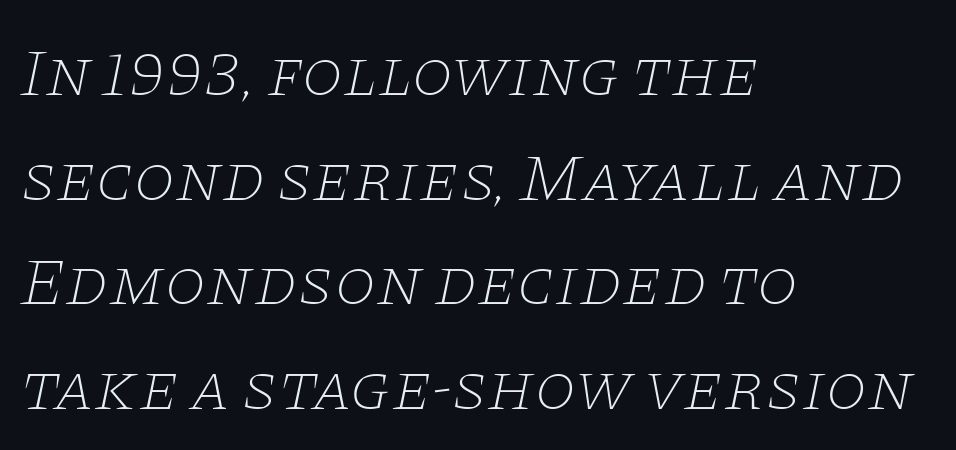
{"serif": "yes", "italic": "yes", "lean": "right", "slant_degrees": 11, "bold": "no", "weight": "thin", "width": "wide", "stroke_contrast": "low", "x_height": "large", "monospaced": "no", "underline": "no", "align": "left", "line_spacing": "normal", "line_spacing_ratio": 1.56, "letter_spacing": "normal", "letter_spacing_em": 0.0, "glyph_px": 67}
